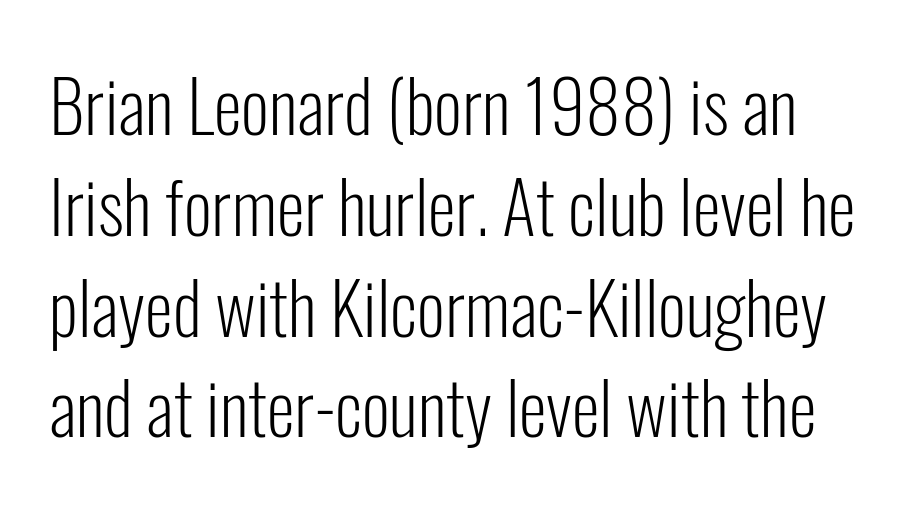
The image shows 72 px light, condensed sans-serif type, upright; set normal line spacing (1.4x), normal letter spacing, not underlined; low stroke contrast and a medium x-height.
